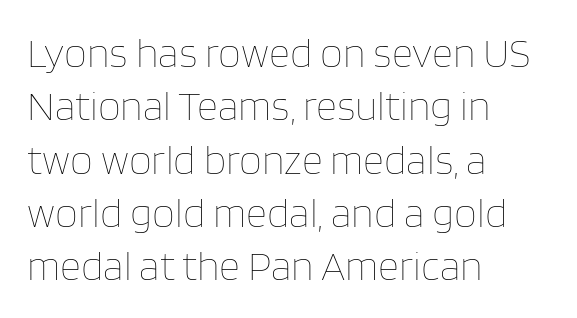
Here the designer chose a conventional face with non-uniform glyph widths. The rendering keeps characters at their native spacing. The letters stand straight up with perfectly vertical stems. Horizontally, the lines are justified to the leading edge only. Underline: absent.
